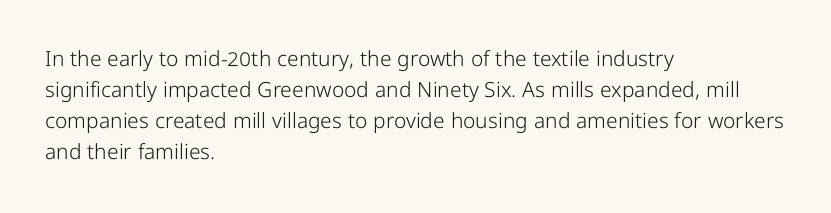
The image shows 21 px text type, upright; set left-aligned, normal line spacing (1.47x), normal letter spacing, not underlined.
